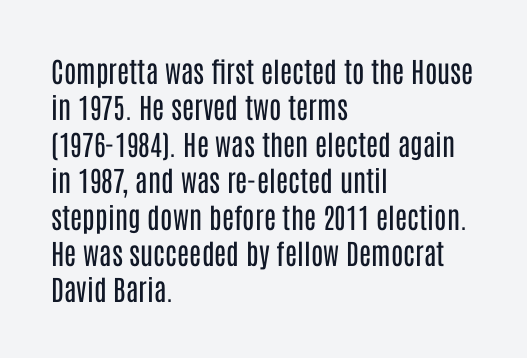
Regarding serifs, this sample does without them. The strip under each line holds only bare page. Each new line begins a customary step beneath the previous one. These lines are set flush left with a ragged right edge.
